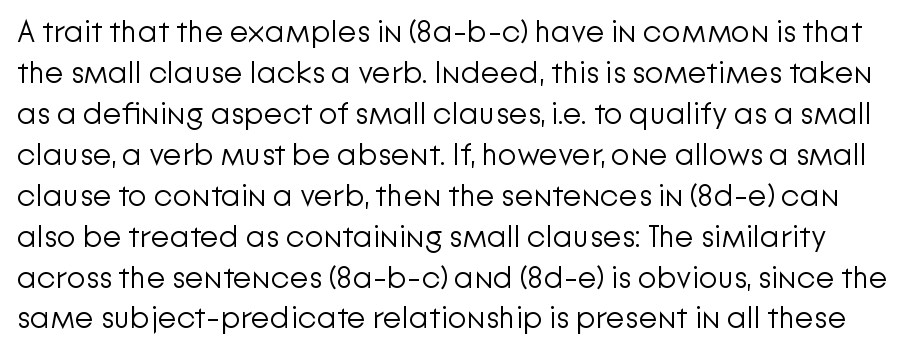
The image shows 31 px light sans-serif type, upright; set normal line spacing (1.32x), normal letter spacing, not underlined; low stroke contrast and a medium x-height.
